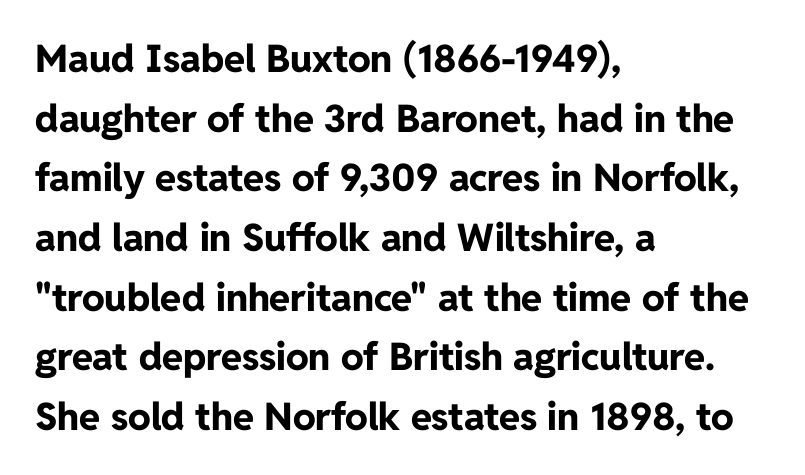
{"serif": "no", "italic": "no", "bold": "yes", "weight": "bold", "width": "normal", "stroke_contrast": "low", "x_height": "medium", "monospaced": "no", "underline": "no", "align": "left", "line_spacing": "normal", "line_spacing_ratio": 1.57, "letter_spacing": "normal", "letter_spacing_em": 0.0, "glyph_px": 38}
